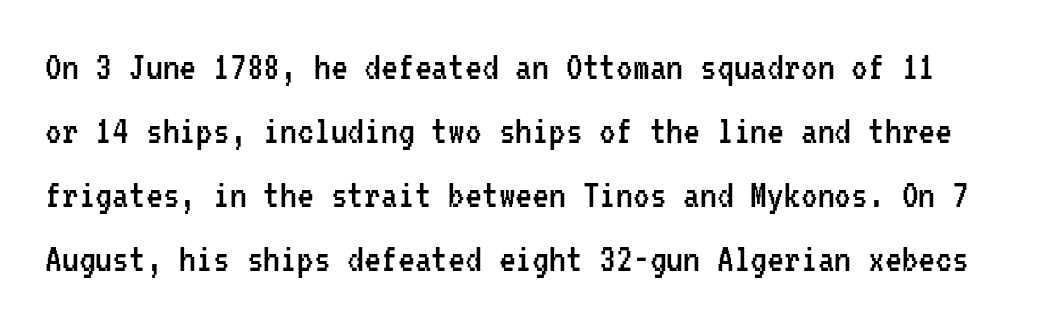
{"serif": "no", "italic": "no", "bold": "no", "weight": "regular", "width": "condensed", "stroke_contrast": "low", "x_height": "medium", "monospaced": "yes", "underline": "no", "line_spacing": "normal", "line_spacing_ratio": 1.52, "letter_spacing": "normal", "letter_spacing_em": 0.0, "glyph_px": 42}
